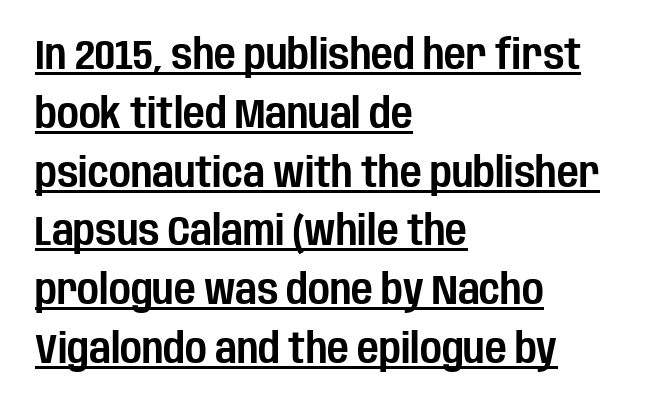
The image shows 42 px condensed sans-serif type, upright; set left-aligned, normal line spacing (1.4x), normal letter spacing, underlined; low stroke contrast and a large x-height.
